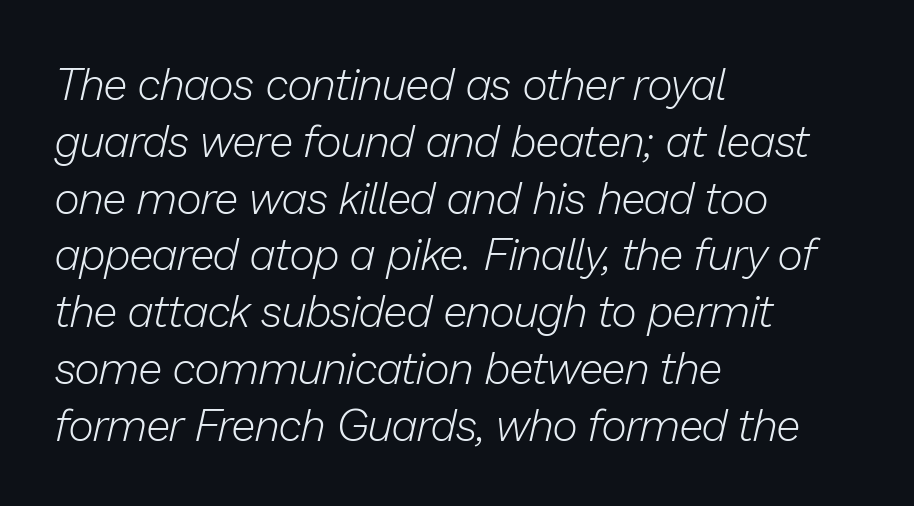
The image shows 44 px light type, italic (leaning right); set left-aligned, normal line spacing (1.29x), normal letter spacing, not underlined; low stroke contrast and a medium x-height.
